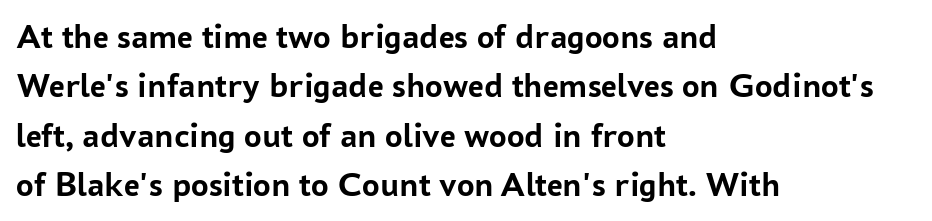
Leading matches the norm, producing a regular column. Upright lettering throughout. Between one letter and the next there's only the usual sliver of space. The face used here is proportionally spaced, like ordinary book or web type. These lines are composed in type without serifs.
